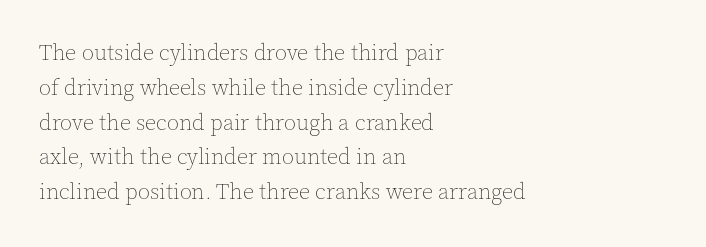
{"italic": "no", "bold": "no", "underline": "no", "align": "left", "line_spacing": "normal", "line_spacing_ratio": 1.58, "letter_spacing": "normal", "letter_spacing_em": 0.0, "glyph_px": 22}
